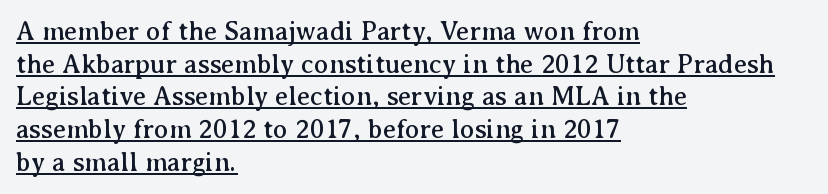
{"italic": "no", "underline": "yes", "align": "left", "line_spacing_ratio": 1.21, "letter_spacing": "normal", "letter_spacing_em": 0.0, "glyph_px": 27}
